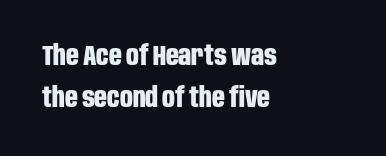
{"serif": "no", "italic": "no", "bold": "yes", "weight": "bold", "width": "condensed", "stroke_contrast": "low", "x_height": "large", "monospaced": "no", "underline": "no", "align": "left", "line_spacing": "normal", "line_spacing_ratio": 1.5, "letter_spacing": "normal", "letter_spacing_em": 0.0, "glyph_px": 28}
